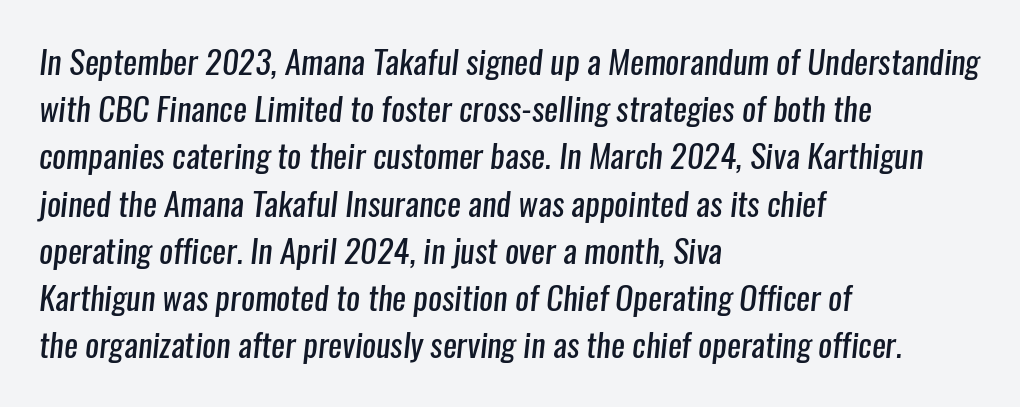
Q: Is the text bold? A: No.
Q: Is the typeface a serif or a sans-serif typeface? A: Sans-serif.
Q: Is the text underlined? A: No.
Q: How is the paragraph aligned? A: Left-aligned.
Q: Is the spacing between letters normal or unusually wide? A: Normal.
Q: Is the spacing between lines tight, normal or loose? A: Normal.
Q: Width (condensed, normal, or wide)? A: Condensed.
Q: Stroke contrast? A: Low.
Q: x-height? A: Medium.
Q: Monospaced? A: No.
